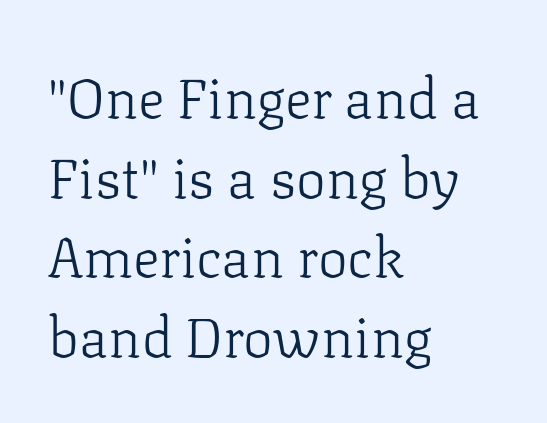
The image shows 56 px light serif type, upright; set left-aligned, normal line spacing (1.42x), normal letter spacing, not underlined; low stroke contrast and a medium x-height.
